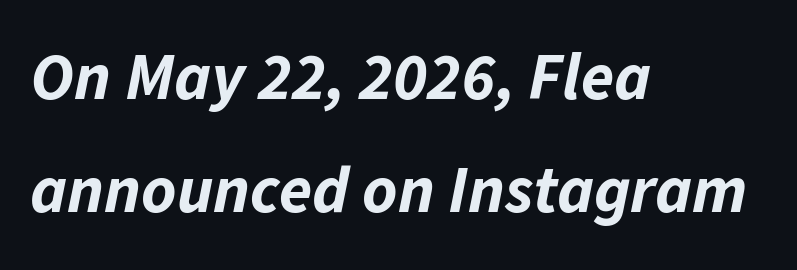
You could call the tracking neutral — neither tight nor loose. Baseline-to-baseline distance is the conventional proportion of letter height. Is this a fixed-width face? No — the glyphs have proportional, varying widths. Only glyphs here, with clear space below each row. These lines stack with their left ends in a neat column.
